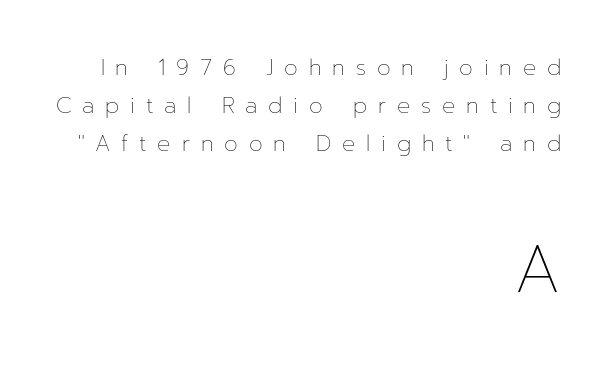
The image shows 67 px thin type, upright; set right-aligned, line spacing 1.72x, unusually wide letter spacing (+0.49 em), not underlined; the second (bottom) block is 3.05x larger; low stroke contrast and a medium x-height.
